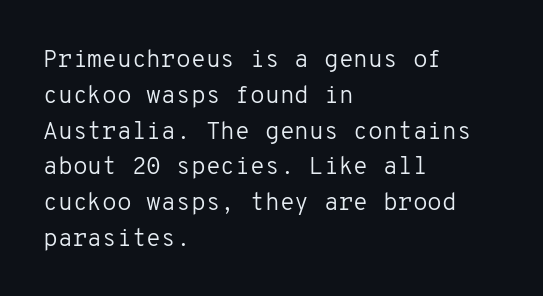
The setting favours the left margin, as ordinary paragraphs usually do. Upright lettering throughout. Letter spacing: default. No chunkiness to these letters — they're not bold.
